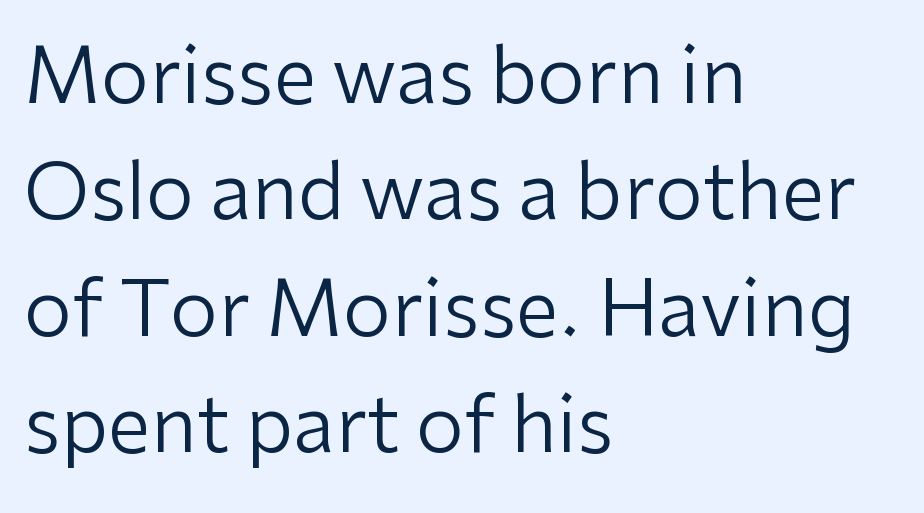
Q: Is the text bold? A: No.
Q: Is the text italic (slanted)? A: No, it is upright.
Q: Is the typeface a serif or a sans-serif typeface? A: Sans-serif.
Q: Is the text underlined? A: No.
Q: How is the paragraph aligned? A: Left-aligned.
Q: Is the spacing between letters normal or unusually wide? A: Normal.
Q: Is the spacing between lines tight, normal or loose? A: Normal.
Q: Width (condensed, normal, or wide)? A: Normal.
Q: Stroke contrast? A: Low.
Q: x-height? A: Medium.
Q: Monospaced? A: No.
